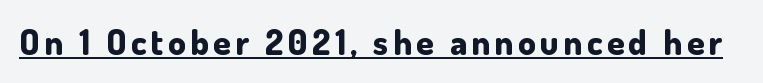
I'd call this a sans setting — the letters go barefoot. The glyphs are accompanied by a horizontal stroke just below them. A roman cut, with each character standing at attention. The letters advance in unequal steps, a hallmark of proportional type.
